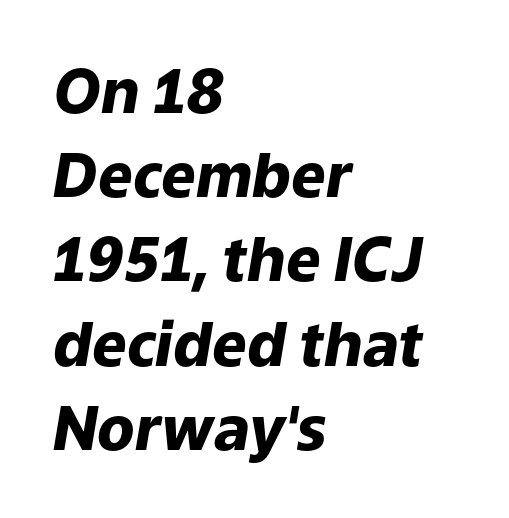
Italic: yes, the glyphs are oblique. You'd pick this weight for a headline — it's a proper bold. Tracking here is standard; glyphs follow each other at the usual distance. Horizontally, the lines are justified to the leading edge only. Is this a fixed-width face? No — the glyphs have proportional, varying widths.
